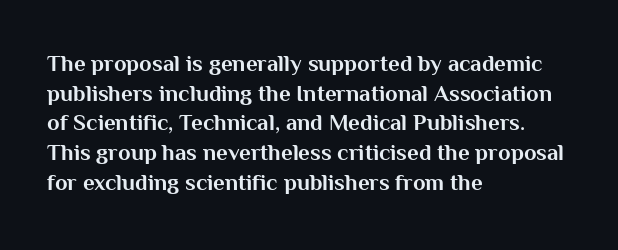
Is there any slant? The stems are plumb. Nothing unusual about the tracking: characters are spaced as the font intends. These words are printed bold, with thick strokes throughout. Evenly set lines give the paragraph a standard silhouette.
